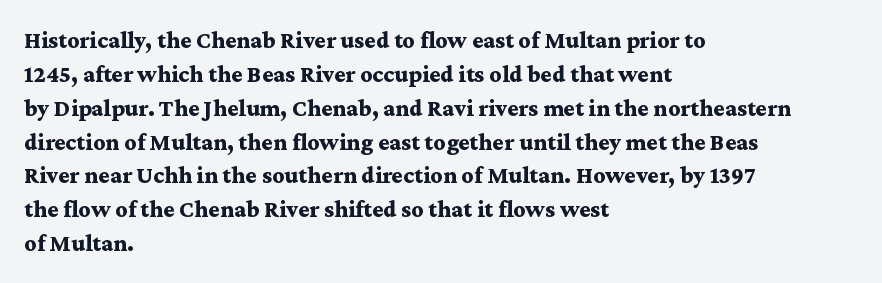
{"italic": "no", "bold": "yes", "underline": "no", "align": "left", "line_spacing": "normal", "line_spacing_ratio": 1.41, "letter_spacing": "normal", "letter_spacing_em": 0.0, "glyph_px": 24}
